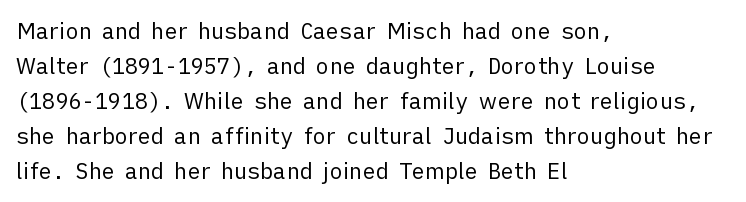
Q: Is the text bold? A: No.
Q: Is the text italic (slanted)? A: No, it is upright.
Q: Is the text underlined? A: No.
Q: How is the paragraph aligned? A: Left-aligned.
Q: Is the spacing between letters normal or unusually wide? A: Normal.
Q: Is the spacing between lines tight, normal or loose? A: Normal.
